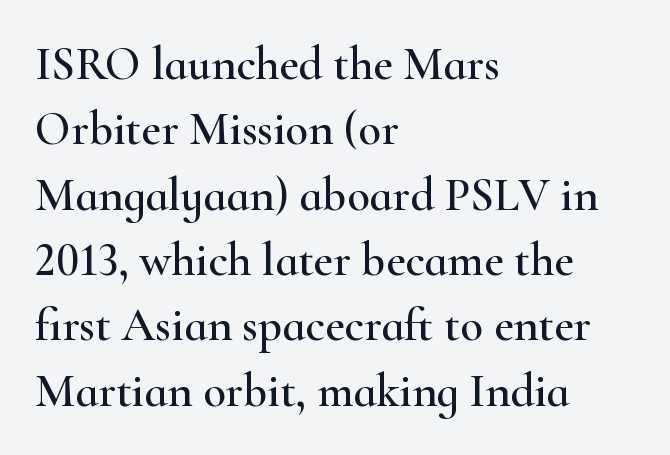
Characters remain perfectly vertical along every line. What stands out about the letter spacing? Nothing — it is the standard amount. Typeset ragged right — the left edge is the straight one. The font family rendered here belongs to the serif group.
